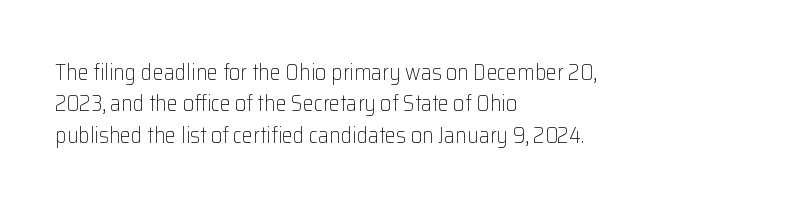
Q: Is the text bold? A: No.
Q: Is the text italic (slanted)? A: No, it is upright.
Q: Is the text underlined? A: No.
Q: How is the paragraph aligned? A: Left-aligned.
Q: Is the spacing between letters normal or unusually wide? A: Normal.
Q: Is the spacing between lines tight, normal or loose? A: Normal.
